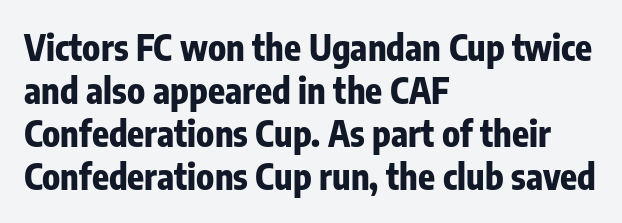
{"serif": "no", "italic": "no", "bold": "yes", "weight": "bold", "width": "condensed", "stroke_contrast": "low", "x_height": "medium", "monospaced": "no", "underline": "no", "align": "left", "line_spacing_ratio": 1.23, "letter_spacing": "normal", "letter_spacing_em": 0.0, "glyph_px": 35}
